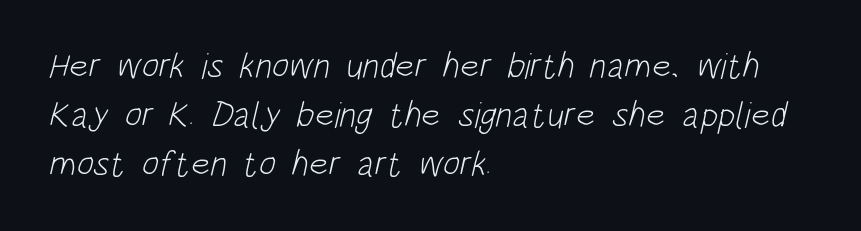
Q: Is the text bold? A: No.
Q: Is the typeface a serif or a sans-serif typeface? A: Sans-serif.
Q: Is the text underlined? A: No.
Q: How is the paragraph aligned? A: Left-aligned.
Q: Is the spacing between letters normal or unusually wide? A: Normal.
Q: Is the spacing between lines tight, normal or loose? A: Normal.
Q: Width (condensed, normal, or wide)? A: Condensed.
Q: Stroke contrast? A: Low.
Q: x-height? A: Large.
Q: Monospaced? A: No.
